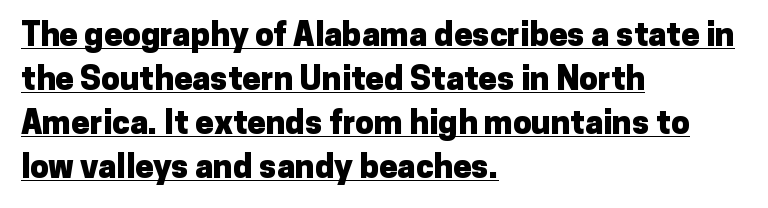
Posture: upright roman. The lettering is marked with a stroke running underneath it. Leftover space on each line is placed entirely after the last word. In terms of letterspacing, this is plain default setting.
